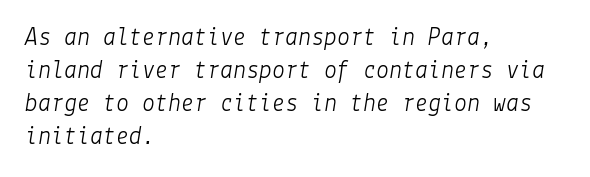
No extra tracking has been applied to these lines. Is the stroke heavy? The answer is a plain regular-or-lighter. Does the copy run flush right? No — it runs flush left. It's the slanting kind of type. Summary of vertical rhythm: regular, with standard interline spacing. Just letters on the line, the space beneath them empty.
